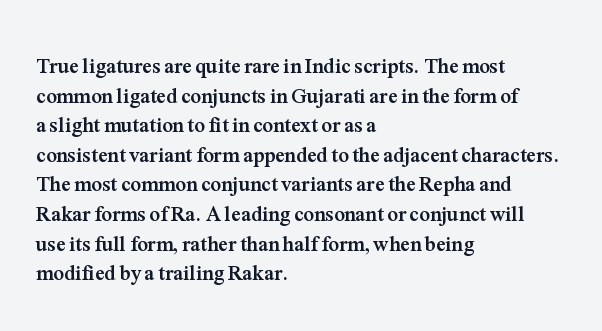
Q: Is the text bold? A: Yes.
Q: Is the text italic (slanted)? A: No, it is upright.
Q: Is the text underlined? A: No.
Q: How is the paragraph aligned? A: Left-aligned.
Q: Is the spacing between letters normal or unusually wide? A: Normal.
Q: Is the spacing between lines tight, normal or loose? A: Normal.
